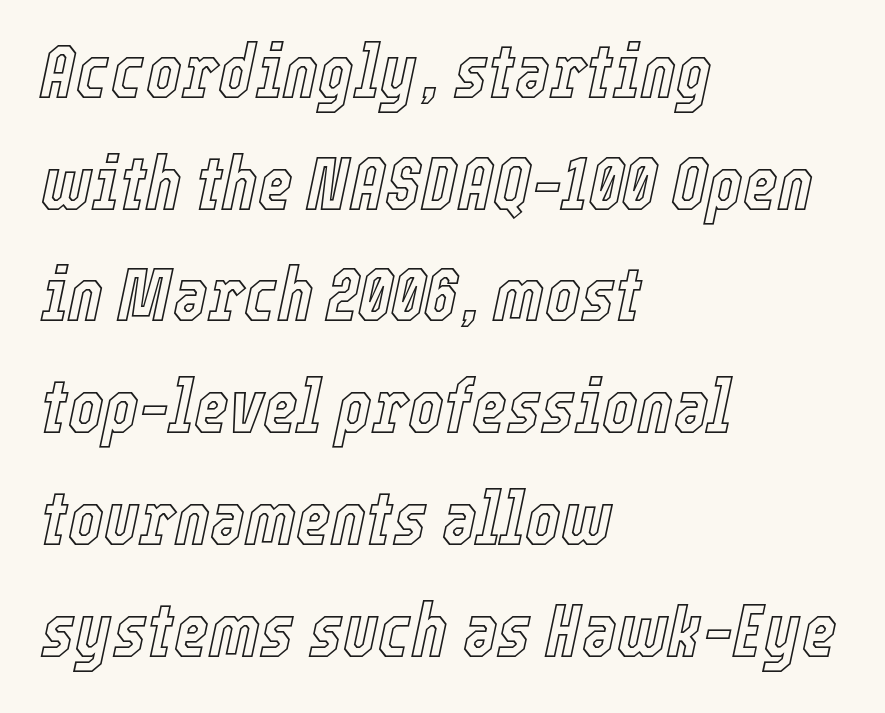
The text block is weighted toward the left margin, trailing off unevenly rightward. A normal amount of white space separates one row of letters from the next. Spacing between characters is what you'd get straight out of the box. The rendering uses natural spacing where letterforms have individual widths. The area under the type is left untouched. The axis of the letterforms is tilted away from vertical.
